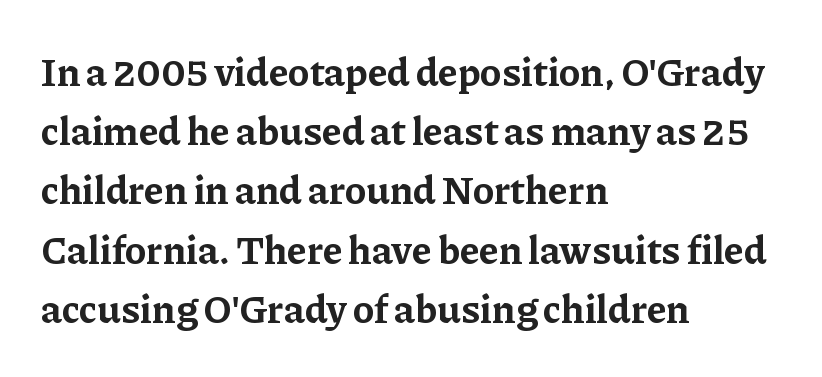
The image shows 40 px bold serif type, upright; set left-aligned, normal line spacing (1.48x), normal letter spacing, not underlined; low stroke contrast and a medium x-height.
